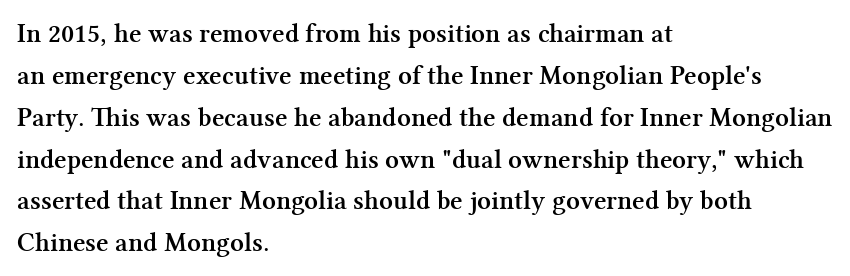
The image shows 27 px bold type, upright; set left-aligned, normal line spacing (1.55x), normal letter spacing, not underlined.
